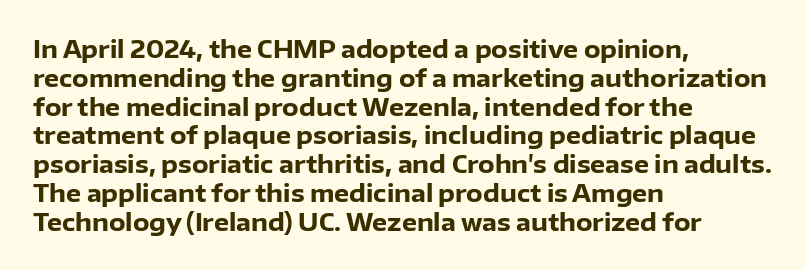
{"italic": "no", "bold": "yes", "underline": "no", "align": "left", "line_spacing_ratio": 1.2, "letter_spacing": "normal", "letter_spacing_em": 0.0, "glyph_px": 24}
